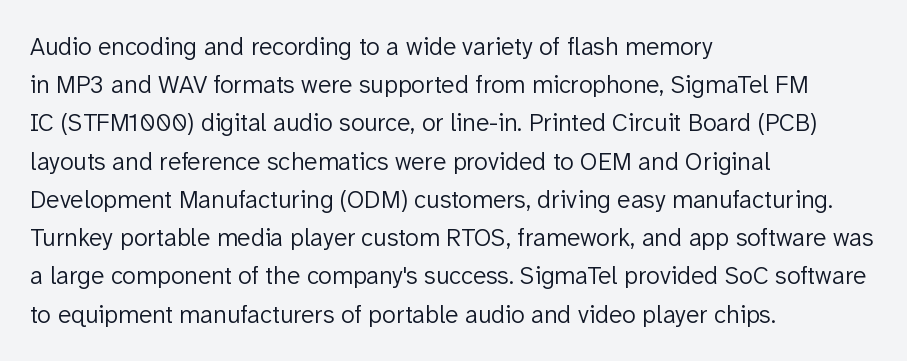
The glyphs are unaccompanied by any horizontal stroke below them. Posture: vertical. These lines keep a tight, regular rhythm from letter to letter. Interline gaps are of average width in this sample. The paragraph shown leans on its left margin.
